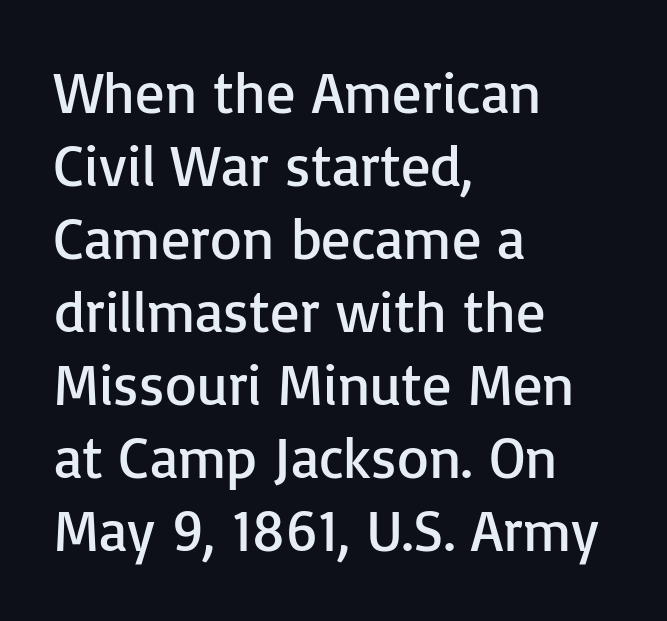
Q: Is the text bold? A: No.
Q: Is the text italic (slanted)? A: No, it is upright.
Q: Is the typeface a serif or a sans-serif typeface? A: Sans-serif.
Q: Is the text underlined? A: No.
Q: How is the paragraph aligned? A: Left-aligned.
Q: Is the spacing between letters normal or unusually wide? A: Normal.
Q: Is the spacing between lines tight, normal or loose? A: Normal.
Q: Width (condensed, normal, or wide)? A: Normal.
Q: Stroke contrast? A: Low.
Q: x-height? A: Medium.
Q: Monospaced? A: No.
